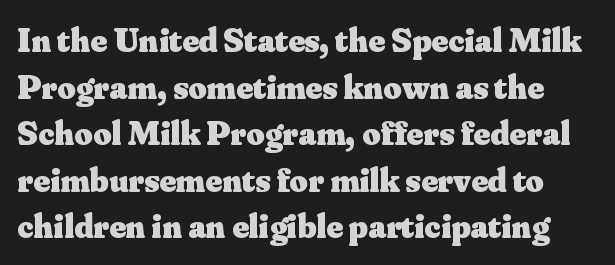
Q: Is the text bold? A: Yes.
Q: Is the text italic (slanted)? A: No, it is upright.
Q: Is the typeface a serif or a sans-serif typeface? A: Serif.
Q: Is the text underlined? A: No.
Q: Is the spacing between letters normal or unusually wide? A: Normal.
Q: Is the spacing between lines tight, normal or loose? A: Normal.
Q: Width (condensed, normal, or wide)? A: Normal.
Q: Stroke contrast? A: Medium.
Q: x-height? A: Small.
Q: Monospaced? A: No.
